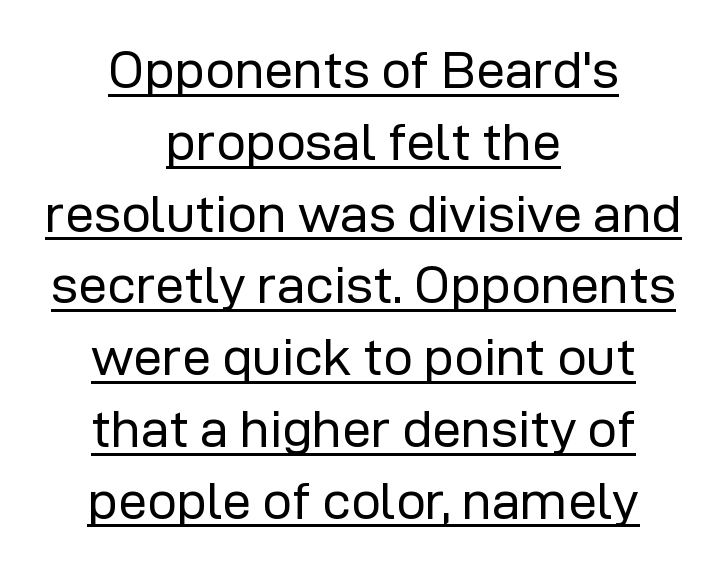
The image shows 52 px regular-weight sans-serif type, upright; set centered, normal line spacing (1.38x), normal letter spacing, underlined; low stroke contrast and a medium x-height.
